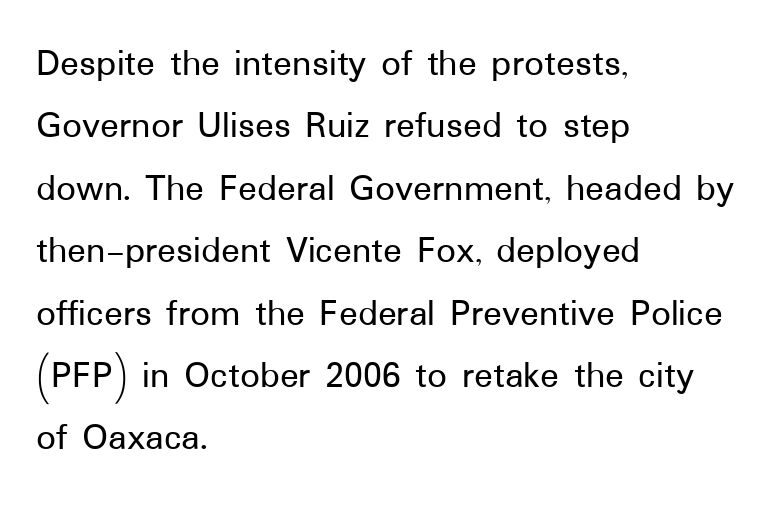
Q: Is the text italic (slanted)? A: No, it is upright.
Q: Is the typeface a serif or a sans-serif typeface? A: Sans-serif.
Q: Is the text underlined? A: No.
Q: How is the paragraph aligned? A: Left-aligned.
Q: Is the spacing between letters normal or unusually wide? A: Normal.
Q: Is the spacing between lines tight, normal or loose? A: Normal.
Q: Width (condensed, normal, or wide)? A: Normal.
Q: Stroke contrast? A: Low.
Q: x-height? A: Medium.
Q: Monospaced? A: No.
